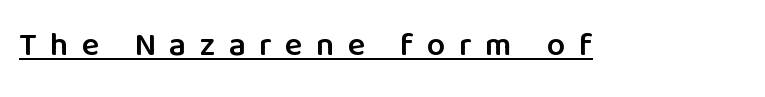
{"serif": "no", "italic": "no", "bold": "semi", "weight": "semibold", "width": "normal", "stroke_contrast": "low", "x_height": "medium", "monospaced": "no", "underline": "yes", "letter_spacing": "wide", "letter_spacing_em": 0.4, "glyph_px": 33}
